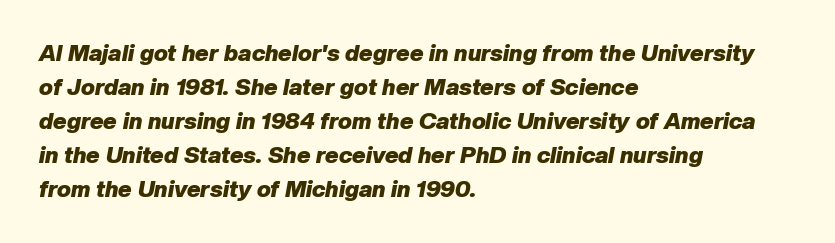
Teacher's note: observe the even left margin — that is flush-left alignment. Beneath every word, the page is bare. Observe the lean: these are italic letterforms. Is the type bold? Yes — the strokes are clearly thick and heavy.
